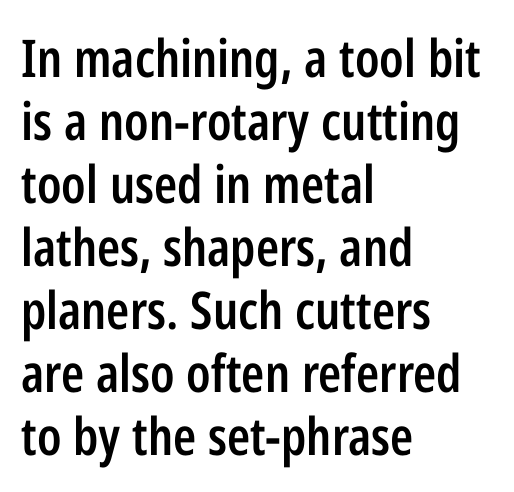
Q: Is the text bold? A: Semi-bold.
Q: Is the text italic (slanted)? A: No, it is upright.
Q: Is the typeface a serif or a sans-serif typeface? A: Sans-serif.
Q: Is the text underlined? A: No.
Q: How is the paragraph aligned? A: Left-aligned.
Q: Is the spacing between letters normal or unusually wide? A: Normal.
Q: Width (condensed, normal, or wide)? A: Condensed.
Q: Stroke contrast? A: Low.
Q: x-height? A: Medium.
Q: Monospaced? A: No.
